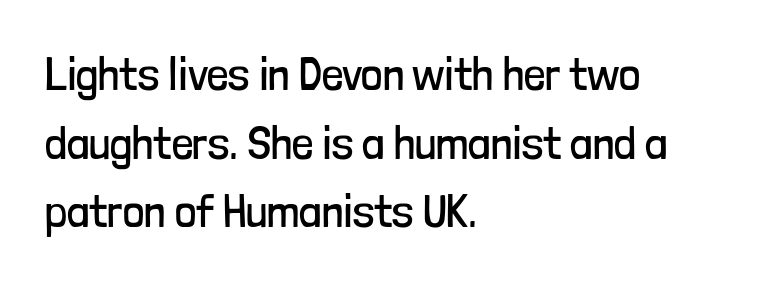
Q: Is the text bold? A: No.
Q: Is the text italic (slanted)? A: No, it is upright.
Q: Is the typeface a serif or a sans-serif typeface? A: Sans-serif.
Q: Is the text underlined? A: No.
Q: How is the paragraph aligned? A: Left-aligned.
Q: Is the spacing between letters normal or unusually wide? A: Normal.
Q: Is the spacing between lines tight, normal or loose? A: Normal.
Q: Width (condensed, normal, or wide)? A: Condensed.
Q: Stroke contrast? A: Low.
Q: x-height? A: Medium.
Q: Monospaced? A: No.
